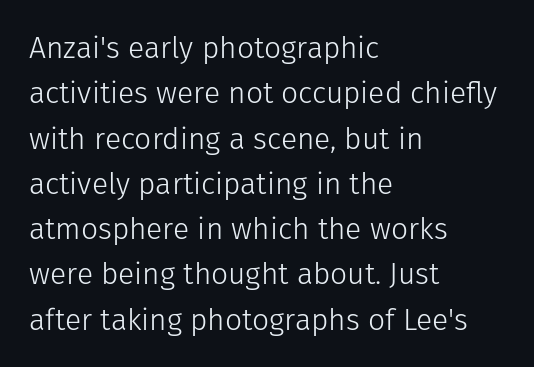
The image shows 30 px light sans-serif type, upright; set left-aligned, normal line spacing (1.51x), normal letter spacing, not underlined; low stroke contrast and a medium x-height.
